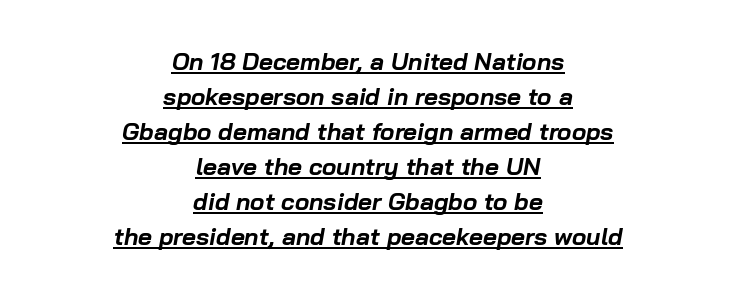
{"italic": "yes", "lean": "right", "slant_degrees": 10, "bold": "yes", "underline": "yes", "align": "center", "line_spacing": "normal", "line_spacing_ratio": 1.46, "letter_spacing": "normal", "letter_spacing_em": 0.0, "glyph_px": 24}
